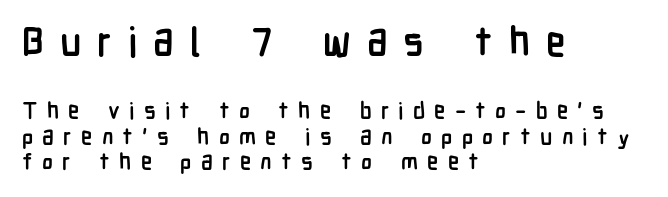
Regarding serifs, this sample does without them. Is there much room between lines? No — they nearly touch. Heft: maximum for text — a bold. The passage is arranged the way most books set body copy — flush left.
